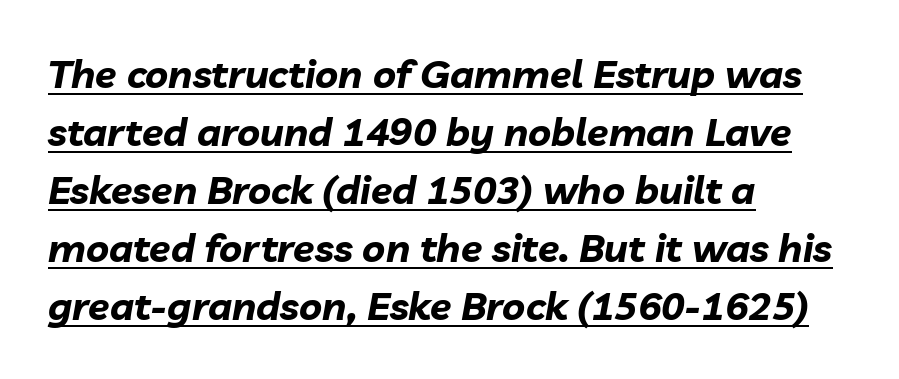
The block of text has a typical density, with ordinary space between rows. Every row of glyphs begins at an identical x-position on the left. In terms of letterspacing, this is plain default setting. The sample's only ornament is a line tracing under the words. Weight: bold. Posture: slanted.
